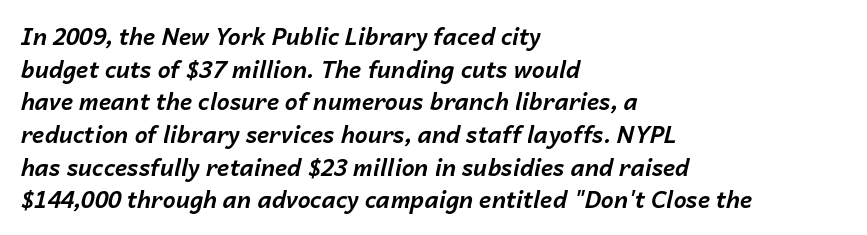
Nobody drew a line under any word here. Honestly, the row spacing looks completely unremarkable. These lines stack with their left ends in a neat column. This is oblique type, the kind used for emphasis or titles.
